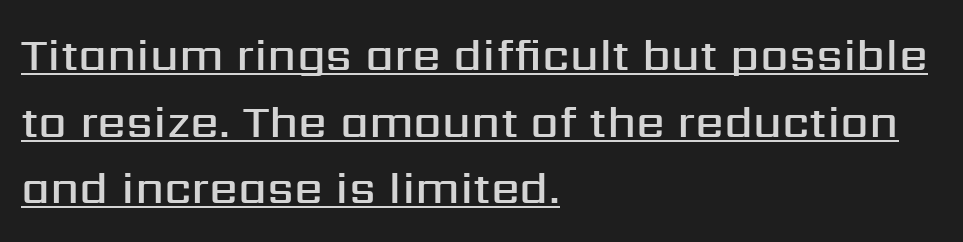
The image shows 46 px semibold sans-serif type, upright; set left-aligned, normal line spacing (1.45x), normal letter spacing, underlined; medium stroke contrast and a medium x-height.
